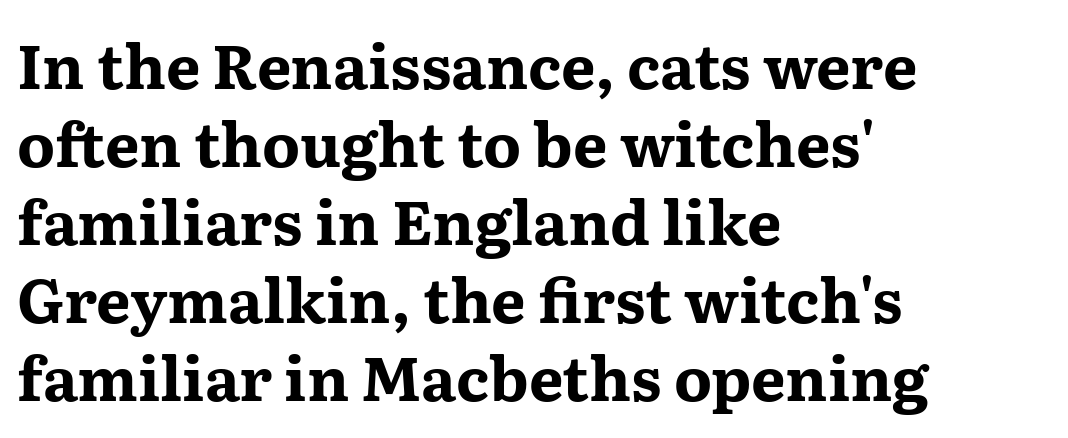
Q: Is the text bold? A: Yes.
Q: Is the text italic (slanted)? A: No, it is upright.
Q: Is the typeface a serif or a sans-serif typeface? A: Serif.
Q: Is the text underlined? A: No.
Q: How is the paragraph aligned? A: Left-aligned.
Q: Is the spacing between letters normal or unusually wide? A: Normal.
Q: Is the spacing between lines tight, normal or loose? A: Normal.
Q: Width (condensed, normal, or wide)? A: Wide.
Q: Stroke contrast? A: Medium.
Q: x-height? A: Medium.
Q: Monospaced? A: No.
